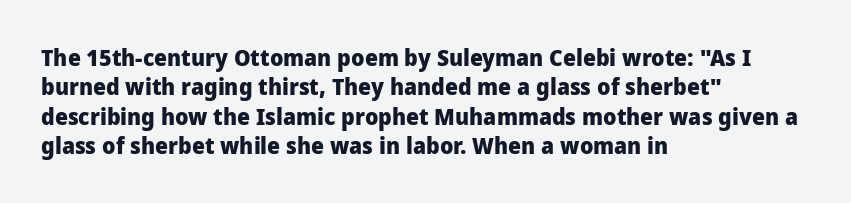
In terms of posture, this sample is upright. Whoever set this chose a conventional vertical rhythm. The space directly below the letters is spotless. A typesetter would call this zero additional tracking.
